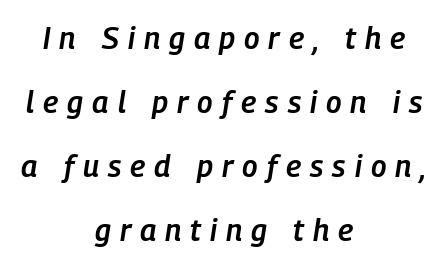
Q: Is the text bold? A: Semi-bold.
Q: Is the text italic (slanted)? A: Yes, it leans right by about 9 degrees.
Q: Is the text underlined? A: No.
Q: How is the paragraph aligned? A: Centered.
Q: Is the spacing between letters normal or unusually wide? A: Unusually wide.
Q: Is the spacing between lines tight, normal or loose? A: Loose.
Q: Width (condensed, normal, or wide)? A: Condensed.
Q: Stroke contrast? A: Low.
Q: x-height? A: Medium.
Q: Monospaced? A: No.
